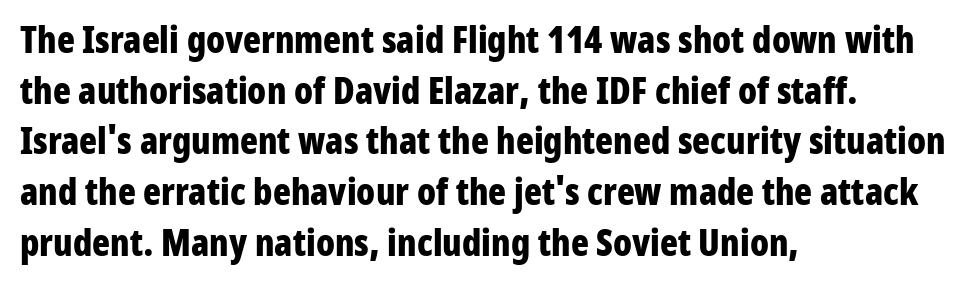
The rendering keeps characters at their native spacing. Beneath every word, the page is bare. Do the characters align in a grid? No, the font is proportional. Caption: bold face, heavy strokes. To sum up the face: it is a sans, with no serifs.
